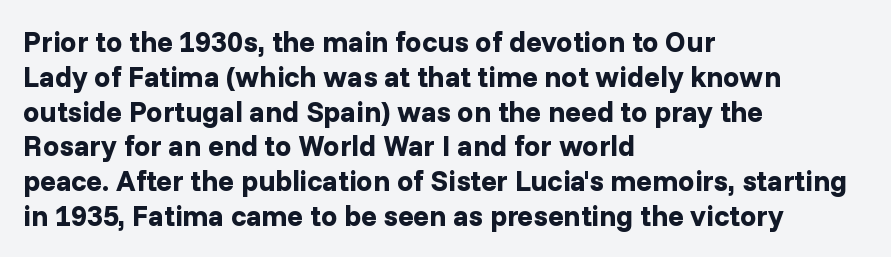
{"serif": "no", "italic": "no", "bold": "yes", "weight": "bold", "width": "normal", "stroke_contrast": "low", "x_height": "medium", "monospaced": "no", "underline": "no", "align": "left", "line_spacing_ratio": 1.2, "letter_spacing": "normal", "letter_spacing_em": 0.0, "glyph_px": 29}
